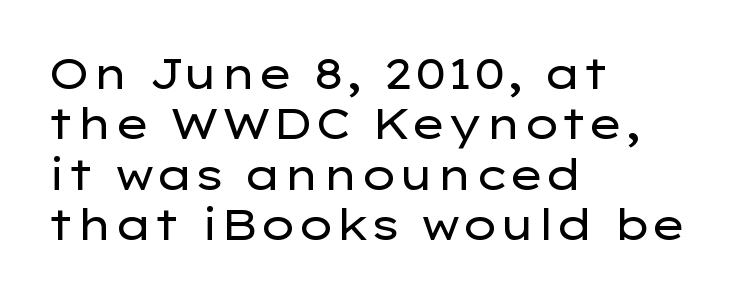
Q: Is the text bold? A: No.
Q: Is the text italic (slanted)? A: No, it is upright.
Q: Is the typeface a serif or a sans-serif typeface? A: Sans-serif.
Q: Is the text underlined? A: No.
Q: How is the paragraph aligned? A: Left-aligned.
Q: Is the spacing between letters normal or unusually wide? A: Normal.
Q: Width (condensed, normal, or wide)? A: Wide.
Q: Stroke contrast? A: Low.
Q: x-height? A: Medium.
Q: Monospaced? A: No.
